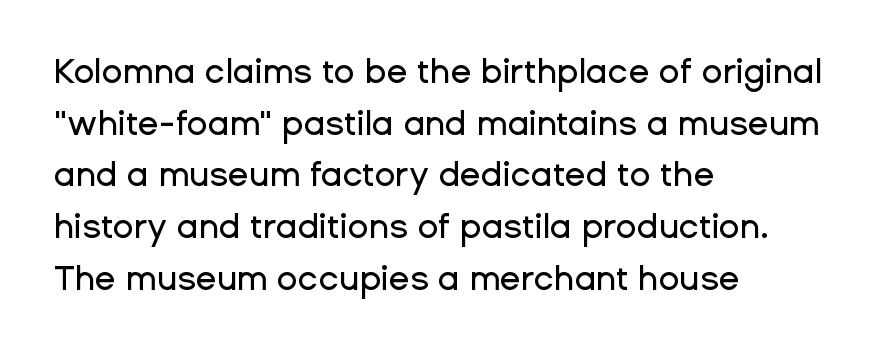
{"serif": "no", "italic": "no", "width": "normal", "stroke_contrast": "low", "x_height": "medium", "monospaced": "no", "underline": "no", "align": "left", "line_spacing": "normal", "line_spacing_ratio": 1.52, "letter_spacing": "normal", "letter_spacing_em": 0.0, "glyph_px": 34}
